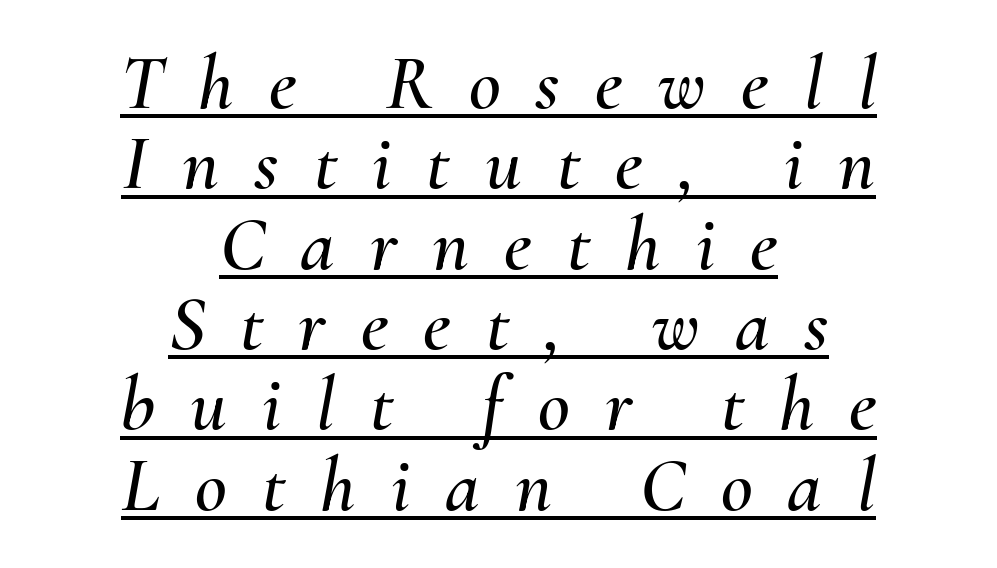
The rendering inserts visible extra space after every character. The passage shown is typed in a proportional face where columns would drift. Whoever set this chose condensed vertical rhythm over breathing room. The passage shown leans; its letterforms are oblique. Casual observation: everything's sitting right in the middle.
